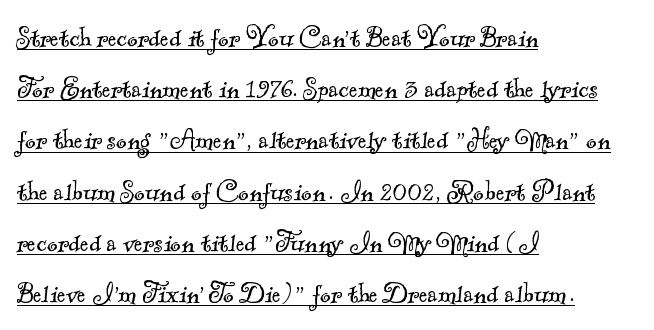
The image shows 32 px light serif type; set left-aligned, normal line spacing (1.6x), normal letter spacing, underlined; a small x-height.
